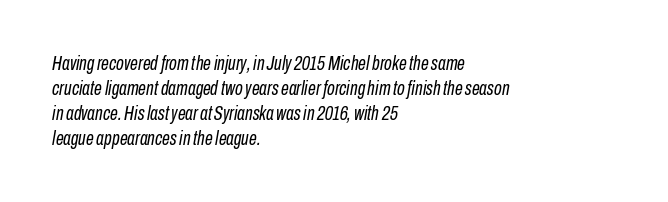
The leading is moderate, giving the passage an even texture. The foot of each line stays bare and open. Quick note: italic. The compositor pushed each line to the left boundary. How are the letters spaced? Ordinarily, with no added tracking. Think standard paragraph weight, or any step lighter than that.
